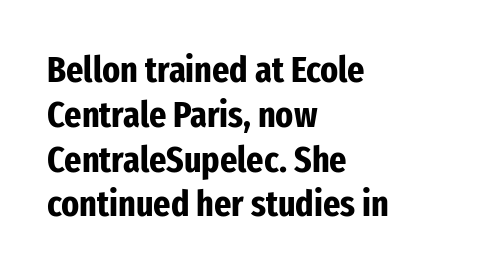
{"serif": "no", "italic": "no", "bold": "yes", "weight": "bold", "width": "condensed", "stroke_contrast": "low", "x_height": "medium", "monospaced": "no", "underline": "no", "align": "left", "line_spacing_ratio": 1.21, "letter_spacing": "normal", "letter_spacing_em": 0.0, "glyph_px": 37}
